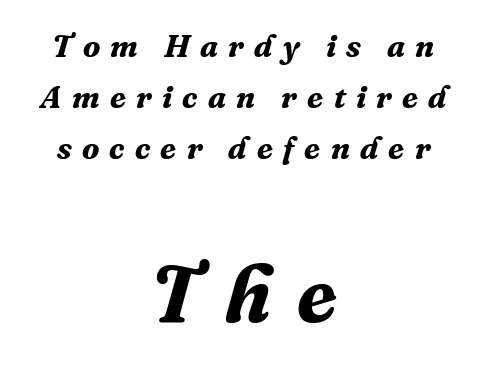
{"serif": "yes", "italic": "yes", "lean": "right", "slant_degrees": 16, "bold": "yes", "weight": "bold", "width": "normal", "stroke_contrast": "medium", "x_height": "medium", "monospaced": "no", "underline": "no", "align": "center", "line_spacing": "normal", "line_spacing_ratio": 1.6, "letter_spacing": "wide", "letter_spacing_em": 0.32, "larger_block": "second", "size_ratio": 2.5, "glyph_px": 80}
